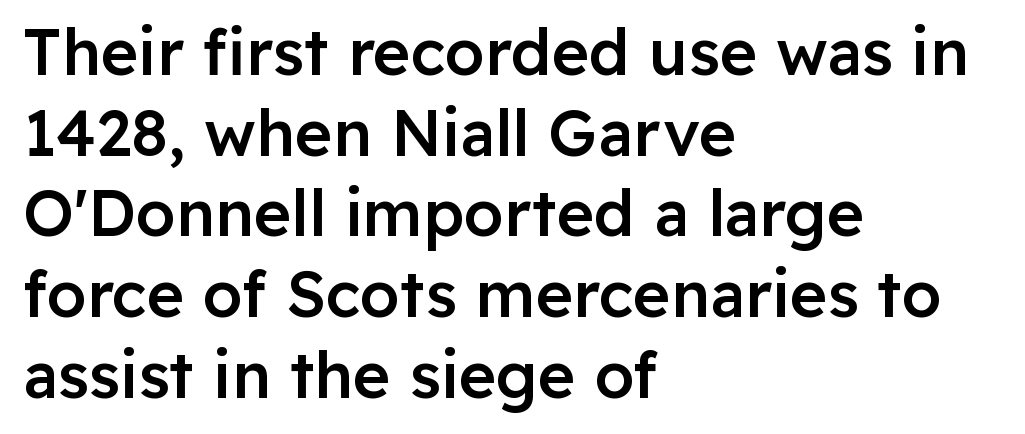
{"serif": "no", "italic": "no", "bold": "semi", "weight": "semibold", "width": "normal", "stroke_contrast": "low", "x_height": "medium", "monospaced": "no", "underline": "no", "align": "left", "line_spacing": "normal", "line_spacing_ratio": 1.26, "letter_spacing": "normal", "letter_spacing_em": 0.0, "glyph_px": 64}
